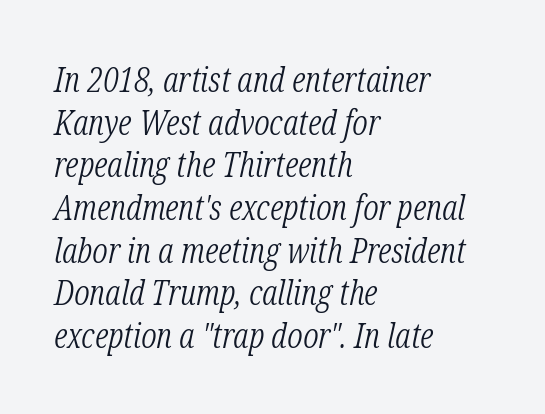
Q: Is the text bold? A: No.
Q: Is the text italic (slanted)? A: Yes, it leans right by about 12 degrees.
Q: Is the typeface a serif or a sans-serif typeface? A: Serif.
Q: Is the text underlined? A: No.
Q: How is the paragraph aligned? A: Left-aligned.
Q: Is the spacing between letters normal or unusually wide? A: Normal.
Q: Width (condensed, normal, or wide)? A: Condensed.
Q: Stroke contrast? A: Low.
Q: x-height? A: Medium.
Q: Monospaced? A: No.
